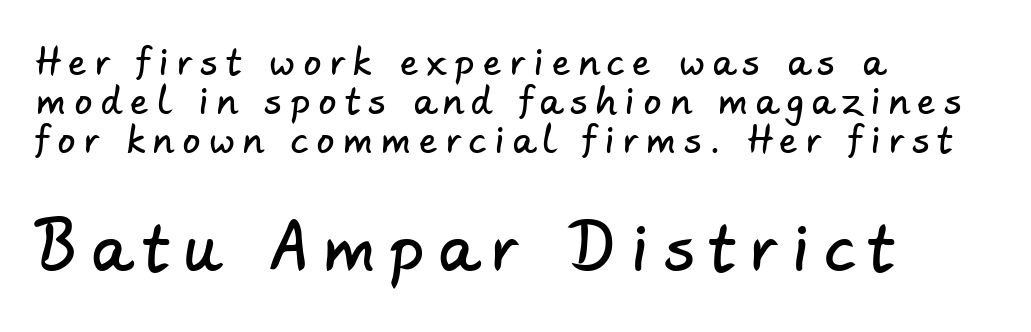
The image shows 62 px sans-serif type; set left-aligned, tight line spacing (1.12x), unusually wide letter spacing (+0.25 em), not underlined; the second (bottom) block is 1.77x larger; low stroke contrast and a small x-height.
